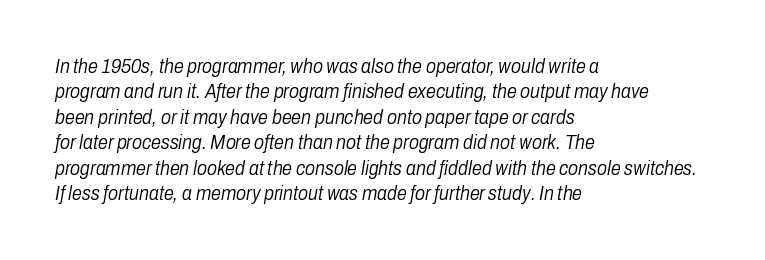
The image shows 20 px text type, italic (leaning right); set left-aligned, normal line spacing (1.27x), normal letter spacing, not underlined.
